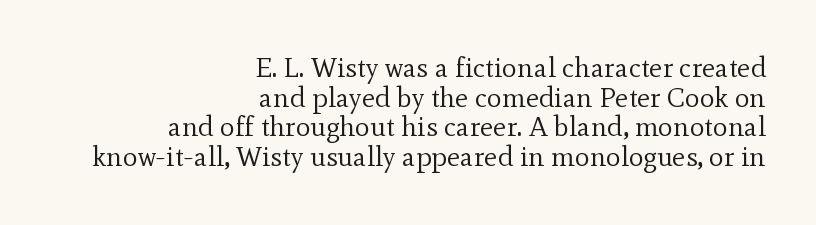
The image shows 28 px regular-weight serif type, upright; set right-aligned, tight line spacing (1.06x), normal letter spacing, not underlined; a small x-height.
